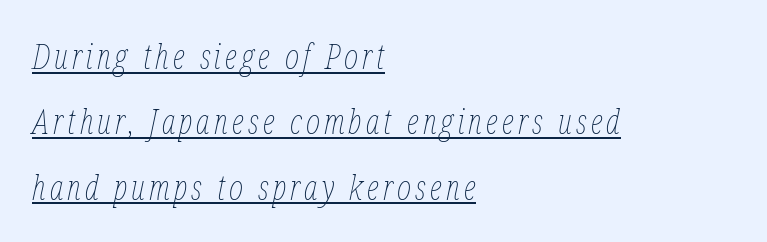
Q: Is the text bold? A: No.
Q: Is the text italic (slanted)? A: Yes, it leans right by about 12 degrees.
Q: Is the text underlined? A: Yes.
Q: How is the paragraph aligned? A: Left-aligned.
Q: Is the spacing between lines tight, normal or loose? A: Loose.
Q: Width (condensed, normal, or wide)? A: Condensed.
Q: Stroke contrast? A: Low.
Q: x-height? A: Medium.
Q: Monospaced? A: No.
